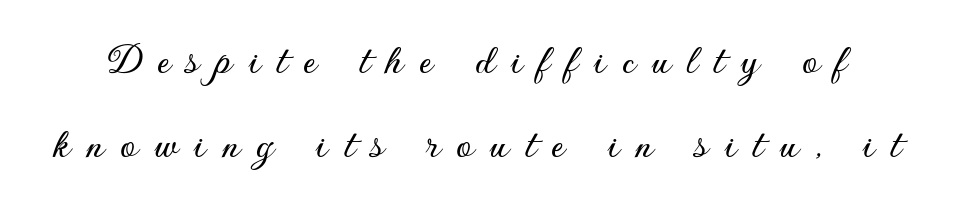
The designer went with a sans here, leaving each stem footless. This sample has the flowing, uneven cadence of proportional lettering. Lines of text with bare space underneath. The letters are spread apart with noticeably loose tracking.
